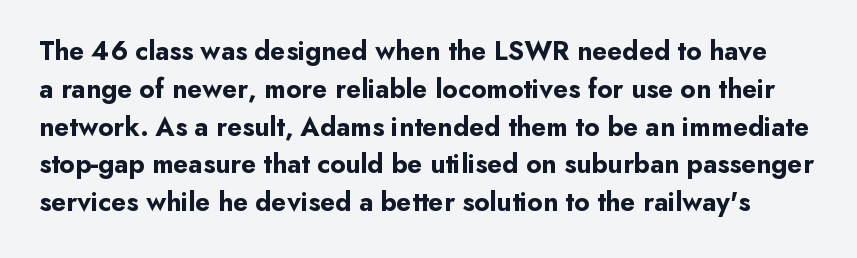
Q: Is the text bold? A: Yes.
Q: Is the text italic (slanted)? A: No, it is upright.
Q: Is the text underlined? A: No.
Q: Is the spacing between letters normal or unusually wide? A: Normal.
Q: Is the spacing between lines tight, normal or loose? A: Normal.
